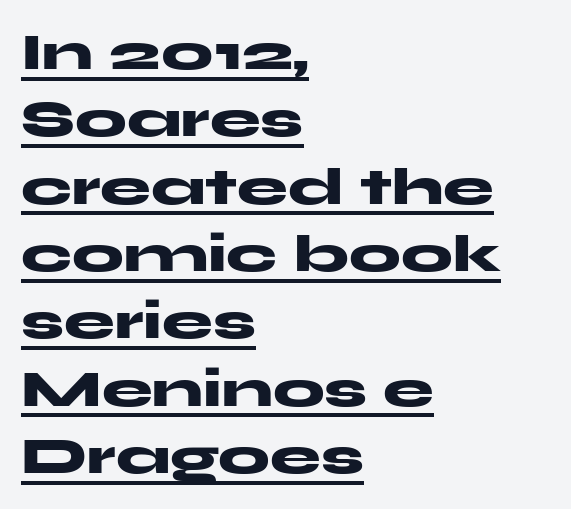
Caption: multi-line text, flush left, ragged right. A typesetter would call this proportional, since set widths differ per character. Characters follow at the spacing the type designer built in. As a designer I'd log this as weight 700, bold. Ordinary non-slanted type is in use.
